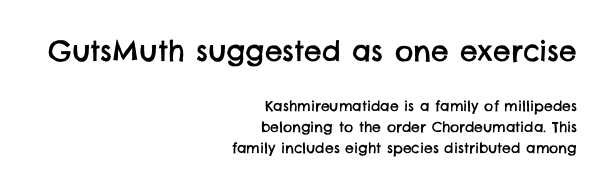
The image shows 28 px sans-serif type; set right-aligned, normal line spacing (1.5x), normal letter spacing, not underlined; the first (top) block is 2.0x larger; low stroke contrast and a large x-height.
